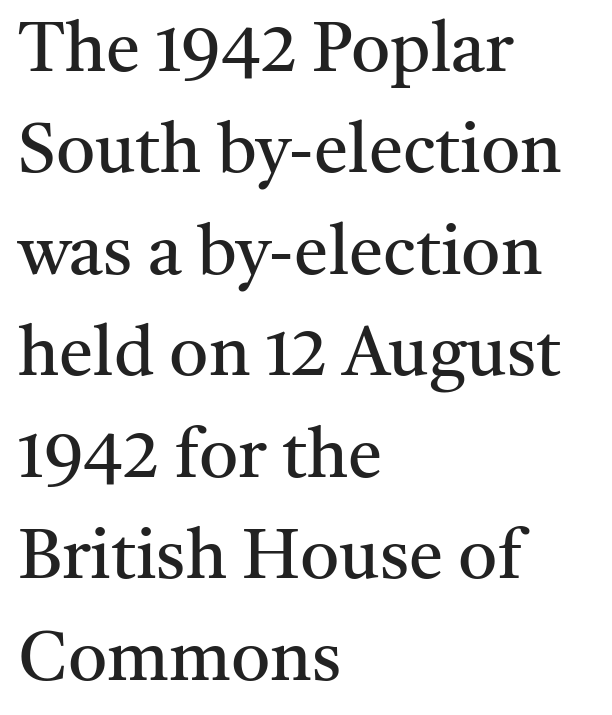
Q: Is the text bold? A: No.
Q: Is the text italic (slanted)? A: No, it is upright.
Q: Is the typeface a serif or a sans-serif typeface? A: Serif.
Q: Is the text underlined? A: No.
Q: How is the paragraph aligned? A: Left-aligned.
Q: Is the spacing between letters normal or unusually wide? A: Normal.
Q: Is the spacing between lines tight, normal or loose? A: Normal.
Q: Width (condensed, normal, or wide)? A: Normal.
Q: Stroke contrast? A: Medium.
Q: x-height? A: Medium.
Q: Monospaced? A: No.
